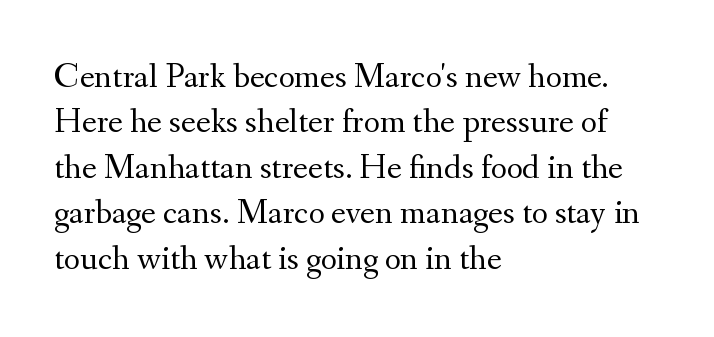
{"serif": "yes", "italic": "no", "bold": "no", "weight": "regular", "width": "normal", "stroke_contrast": "medium", "x_height": "small", "monospaced": "no", "underline": "no", "align": "left", "line_spacing": "normal", "line_spacing_ratio": 1.3, "letter_spacing": "normal", "letter_spacing_em": 0.0, "glyph_px": 35}
